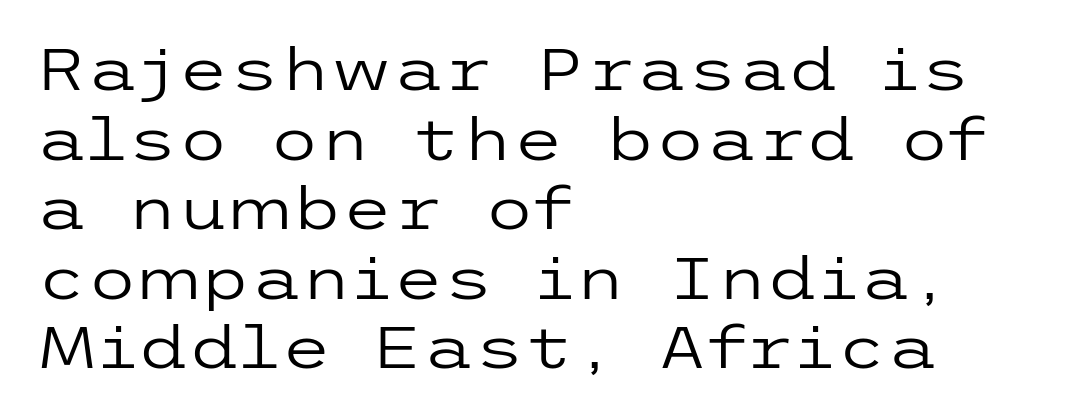
This sample uses an upright cut, with every glyph sitting square on the baseline. Each letter's strokes conclude bluntly, with no projecting serifs. Each line starts at the same left margin while the right side varies. You could call the tracking neutral — neither tight nor loose. Words float on clear page, feet unadorned.
